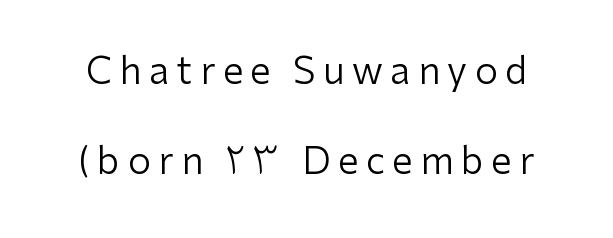
Q: Is the text bold? A: No.
Q: Is the text italic (slanted)? A: No, it is upright.
Q: Is the typeface a serif or a sans-serif typeface? A: Sans-serif.
Q: Is the text underlined? A: No.
Q: Is the spacing between letters normal or unusually wide? A: Unusually wide.
Q: Is the spacing between lines tight, normal or loose? A: Loose.
Q: Width (condensed, normal, or wide)? A: Normal.
Q: Stroke contrast? A: Low.
Q: x-height? A: Medium.
Q: Monospaced? A: No.
